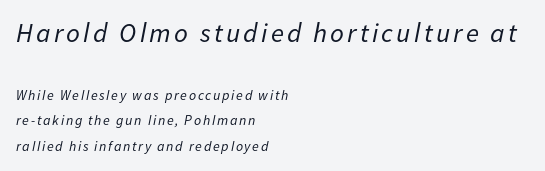
{"italic": "yes", "lean": "right", "slant_degrees": 11, "bold": "no", "underline": "no", "align": "left", "line_spacing_ratio": 1.8, "larger_block": "first", "size_ratio": 1.93, "glyph_px": 27}
